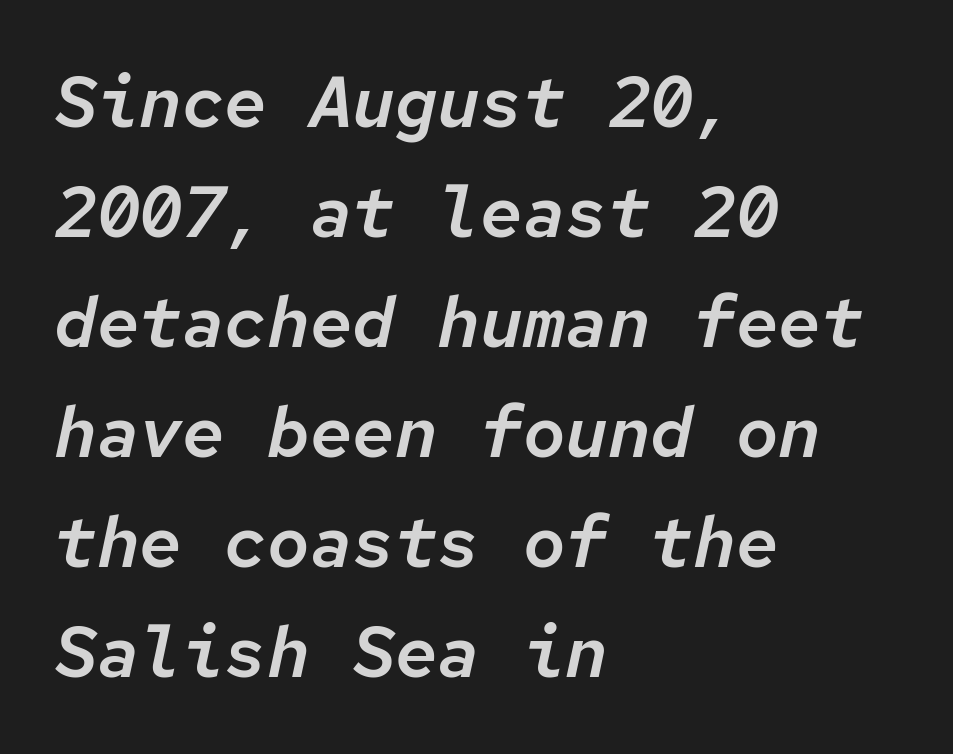
Q: Is the text italic (slanted)? A: Yes, it leans right by about 12 degrees.
Q: Is the text underlined? A: No.
Q: How is the paragraph aligned? A: Left-aligned.
Q: Is the spacing between letters normal or unusually wide? A: Normal.
Q: Is the spacing between lines tight, normal or loose? A: Normal.
Q: Width (condensed, normal, or wide)? A: Normal.
Q: Stroke contrast? A: Low.
Q: x-height? A: Medium.
Q: Monospaced? A: Yes.
